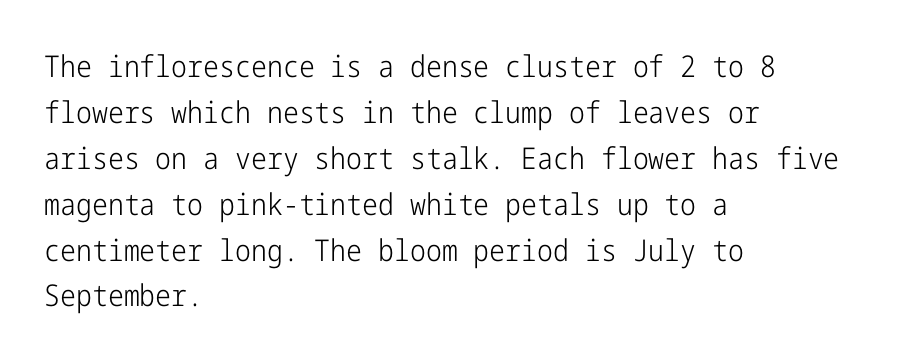
Q: Is the text bold? A: No.
Q: Is the text italic (slanted)? A: No, it is upright.
Q: Is the typeface a serif or a sans-serif typeface? A: Sans-serif.
Q: Is the text underlined? A: No.
Q: How is the paragraph aligned? A: Left-aligned.
Q: Is the spacing between letters normal or unusually wide? A: Normal.
Q: Is the spacing between lines tight, normal or loose? A: Normal.
Q: Width (condensed, normal, or wide)? A: Condensed.
Q: Stroke contrast? A: Low.
Q: x-height? A: Medium.
